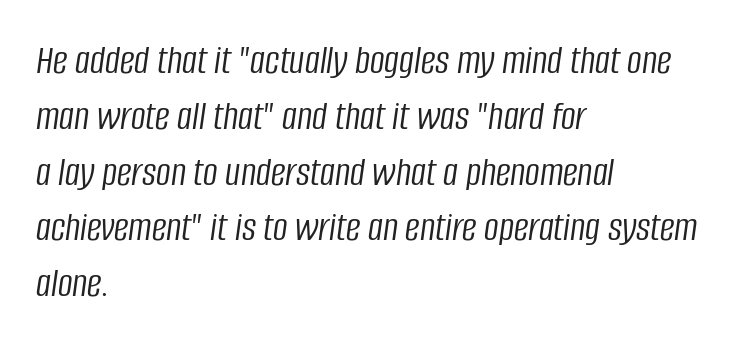
Q: Is the text bold? A: No.
Q: Is the text italic (slanted)? A: Yes, it leans right by about 8 degrees.
Q: Is the text underlined? A: No.
Q: How is the paragraph aligned? A: Left-aligned.
Q: Is the spacing between letters normal or unusually wide? A: Normal.
Q: Is the spacing between lines tight, normal or loose? A: Normal.
Q: Width (condensed, normal, or wide)? A: Condensed.
Q: Stroke contrast? A: Low.
Q: x-height? A: Large.
Q: Monospaced? A: No.
